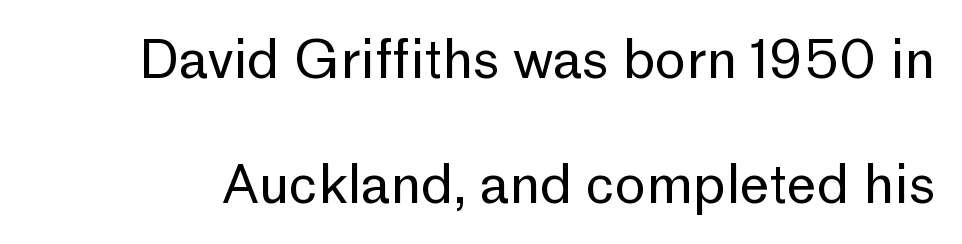
Q: Is the text bold? A: No.
Q: Is the text italic (slanted)? A: No, it is upright.
Q: Is the typeface a serif or a sans-serif typeface? A: Sans-serif.
Q: Is the text underlined? A: No.
Q: Is the spacing between letters normal or unusually wide? A: Normal.
Q: Is the spacing between lines tight, normal or loose? A: Loose.
Q: Width (condensed, normal, or wide)? A: Normal.
Q: Stroke contrast? A: Low.
Q: x-height? A: Medium.
Q: Monospaced? A: No.
